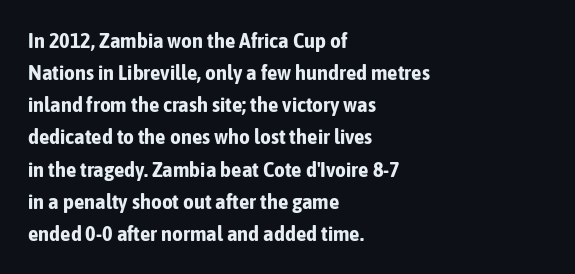
The image shows 21 px bold type, upright; set left-aligned, normal line spacing (1.53x), normal letter spacing, not underlined.
